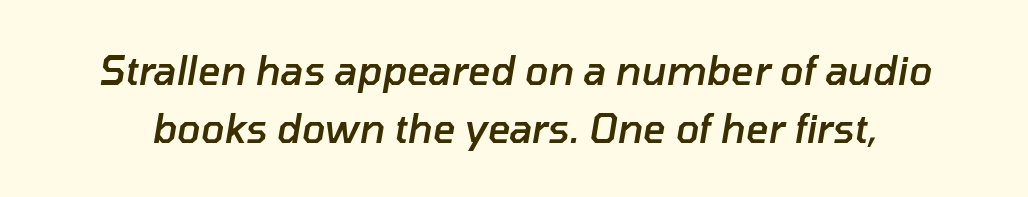
Q: Is the text bold? A: Semi-bold.
Q: Is the text italic (slanted)? A: Yes, it leans right by about 10 degrees.
Q: Is the text underlined? A: No.
Q: Is the spacing between letters normal or unusually wide? A: Normal.
Q: Is the spacing between lines tight, normal or loose? A: Normal.
Q: Width (condensed, normal, or wide)? A: Normal.
Q: Stroke contrast? A: Low.
Q: x-height? A: Medium.
Q: Monospaced? A: No.
